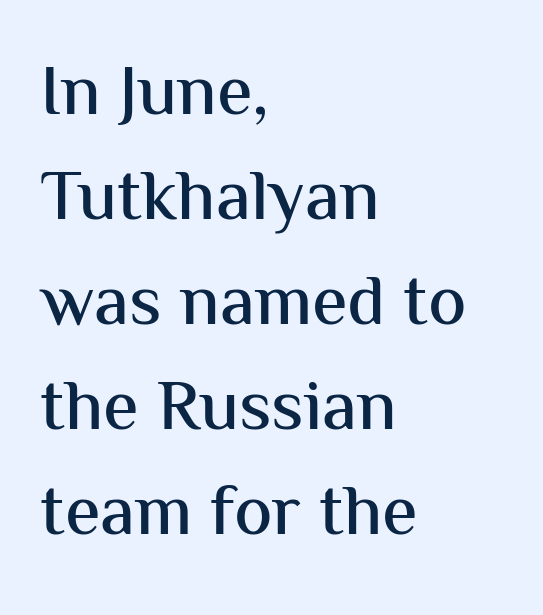
Glyph-to-glyph distance matches everyday printed text. The block of text has a typical density, with ordinary space between rows. The string is rendered with underlining switched off. The typesetter chose a ragged-right arrangement here.
